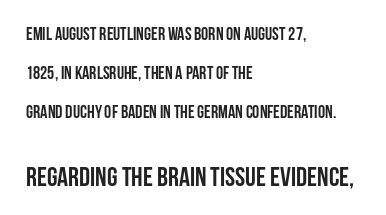
Q: Is the text bold? A: Yes.
Q: Is the text italic (slanted)? A: No, it is upright.
Q: Is the text underlined? A: No.
Q: How is the paragraph aligned? A: Left-aligned.
Q: Is the spacing between letters normal or unusually wide? A: Normal.
Q: Is the spacing between lines tight, normal or loose? A: Loose.
Q: Which block of text is set in a larger size, the first (top) or the second (bottom)? A: The second (bottom) one.
